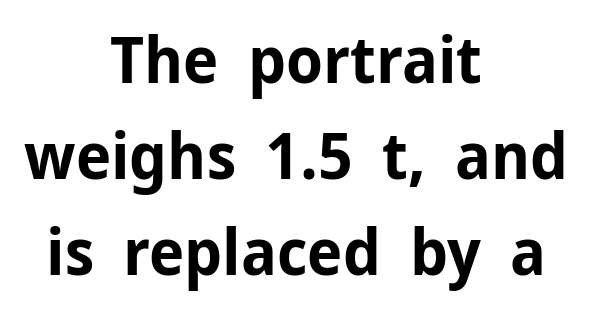
The image shows 65 px bold sans-serif type, upright; set centered, normal line spacing (1.48x), normal letter spacing, not underlined; low stroke contrast and a medium x-height.
